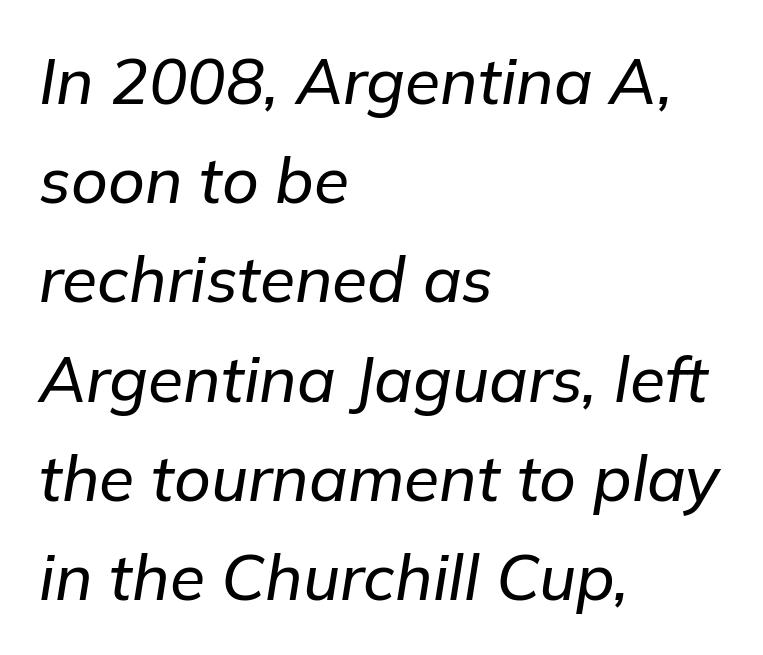
Q: Is the text italic (slanted)? A: Yes, it leans right by about 9 degrees.
Q: Is the text underlined? A: No.
Q: How is the paragraph aligned? A: Left-aligned.
Q: Is the spacing between letters normal or unusually wide? A: Normal.
Q: Is the spacing between lines tight, normal or loose? A: Normal.
Q: Width (condensed, normal, or wide)? A: Normal.
Q: Stroke contrast? A: Low.
Q: x-height? A: Medium.
Q: Monospaced? A: No.
